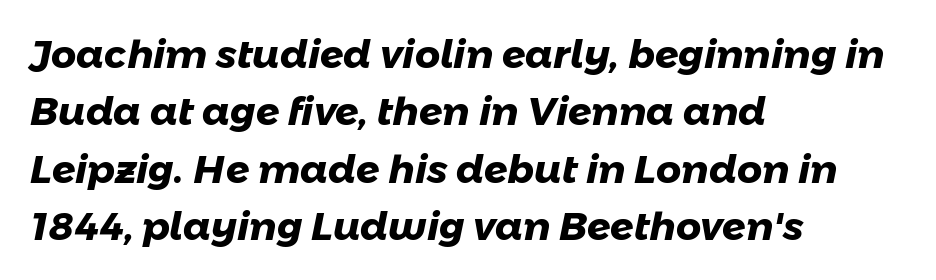
Caption: standard tracking, unaltered. Summary of vertical rhythm: regular, with standard interline spacing. This rendering uses left alignment, leaving the right contour irregular. The glyphs are unaccompanied by any horizontal stroke below them. Plenty of ink on the page — the face is bold. Looks like regular typesetting: each glyph gets only the width it needs.
